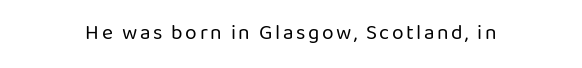
Reading down the block, each line starts at a different indent, mirrored at its end. Every stem runs plumb, perpendicular to the baseline. Underlining? Definitely not there. Ink coverage per letter is moderate at most.
